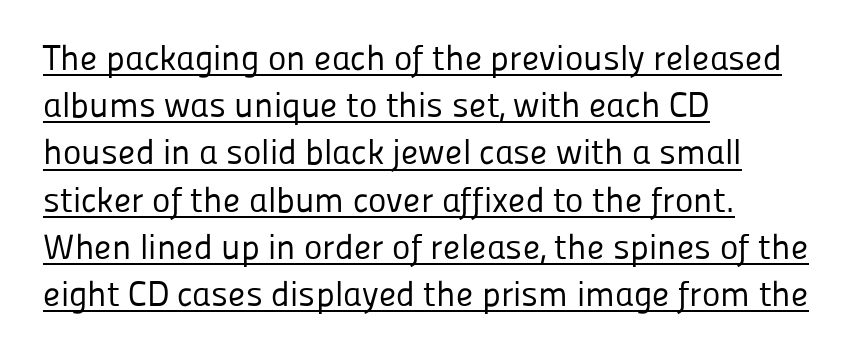
Q: Is the text bold? A: No.
Q: Is the text italic (slanted)? A: No, it is upright.
Q: Is the typeface a serif or a sans-serif typeface? A: Sans-serif.
Q: Is the text underlined? A: Yes.
Q: How is the paragraph aligned? A: Left-aligned.
Q: Is the spacing between letters normal or unusually wide? A: Normal.
Q: Is the spacing between lines tight, normal or loose? A: Normal.
Q: Width (condensed, normal, or wide)? A: Normal.
Q: Stroke contrast? A: Low.
Q: x-height? A: Medium.
Q: Monospaced? A: No.
